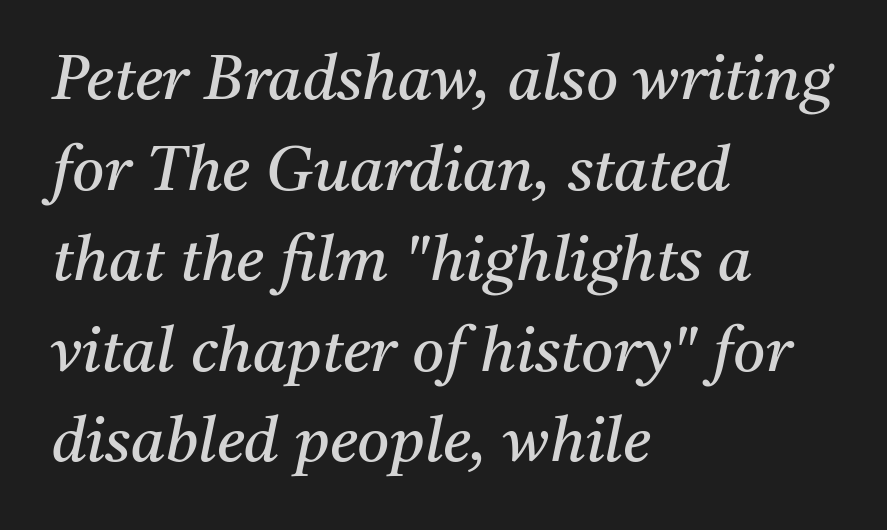
Q: Is the text bold? A: No.
Q: Is the text italic (slanted)? A: Yes, it leans right by about 11 degrees.
Q: Is the typeface a serif or a sans-serif typeface? A: Serif.
Q: Is the text underlined? A: No.
Q: How is the paragraph aligned? A: Left-aligned.
Q: Is the spacing between letters normal or unusually wide? A: Normal.
Q: Is the spacing between lines tight, normal or loose? A: Normal.
Q: Width (condensed, normal, or wide)? A: Normal.
Q: Stroke contrast? A: Medium.
Q: x-height? A: Medium.
Q: Monospaced? A: No.
